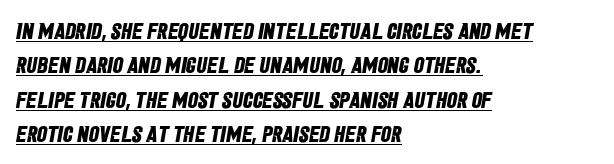
Q: Is the text bold? A: Yes.
Q: Is the text underlined? A: Yes.
Q: How is the paragraph aligned? A: Left-aligned.
Q: Is the spacing between letters normal or unusually wide? A: Normal.
Q: Is the spacing between lines tight, normal or loose? A: Normal.
